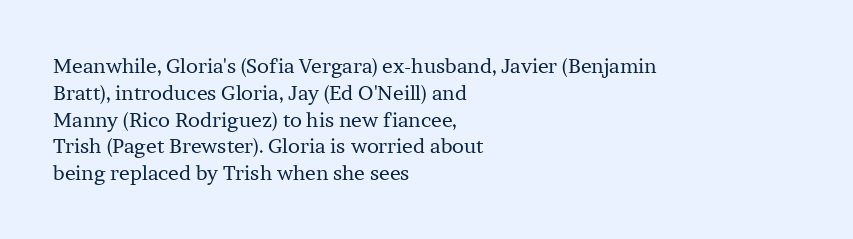
{"italic": "no", "bold": "no", "underline": "no", "align": "left", "line_spacing": "normal", "line_spacing_ratio": 1.34, "letter_spacing": "normal", "letter_spacing_em": 0.0, "glyph_px": 20}
